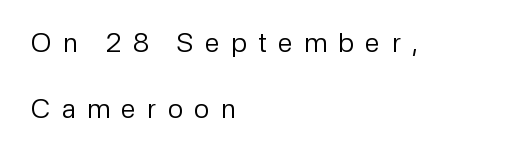
{"italic": "no", "bold": "no", "underline": "no", "align": "left", "line_spacing": "loose", "line_spacing_ratio": 2.45, "letter_spacing": "wide", "letter_spacing_em": 0.42, "glyph_px": 27}
